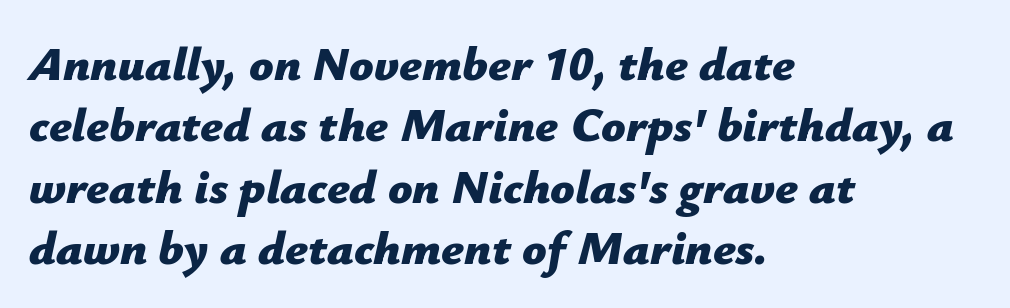
There's an unmistakable incline to the writing here. Lines of text with bare space underneath. Varying glyph widths throughout — classic text-font behaviour. Leading matches the norm, producing a regular column. A typesetter would call this zero additional tracking. Set as a true bold cut, around the 700 mark.
